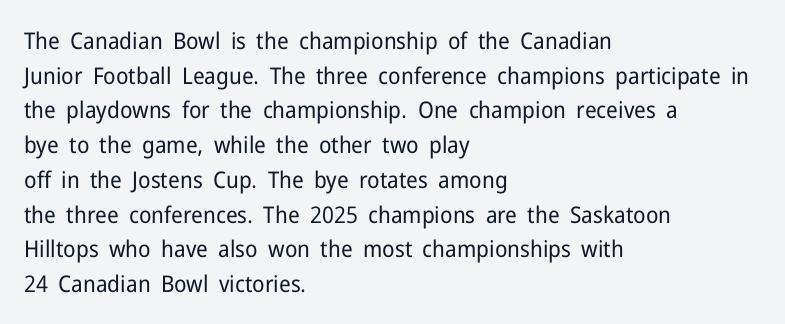
The image shows 23 px text type, upright; set left-aligned, normal line spacing (1.51x), normal letter spacing, not underlined.
